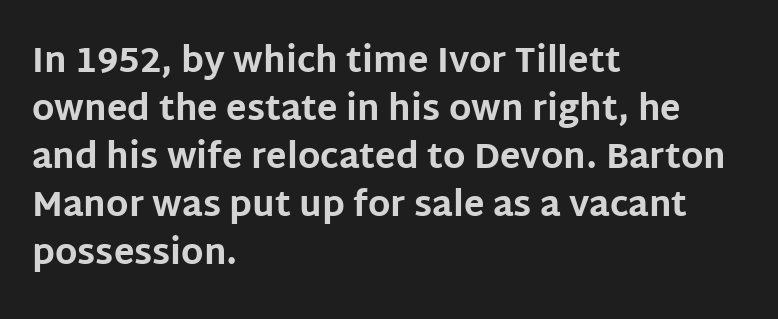
Q: Is the text bold? A: Yes.
Q: Is the text italic (slanted)? A: No, it is upright.
Q: Is the typeface a serif or a sans-serif typeface? A: Sans-serif.
Q: Is the text underlined? A: No.
Q: How is the paragraph aligned? A: Left-aligned.
Q: Is the spacing between letters normal or unusually wide? A: Normal.
Q: Is the spacing between lines tight, normal or loose? A: Normal.
Q: Width (condensed, normal, or wide)? A: Normal.
Q: Stroke contrast? A: Low.
Q: x-height? A: Large.
Q: Monospaced? A: No.
